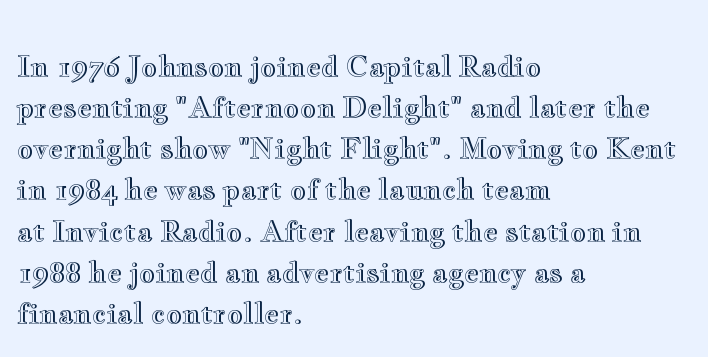
Q: Is the text italic (slanted)? A: No, it is upright.
Q: Is the text underlined? A: No.
Q: How is the paragraph aligned? A: Left-aligned.
Q: Is the spacing between letters normal or unusually wide? A: Normal.
Q: Is the spacing between lines tight, normal or loose? A: Normal.
Q: Width (condensed, normal, or wide)? A: Wide.
Q: x-height? A: Small.
Q: Monospaced? A: No.
